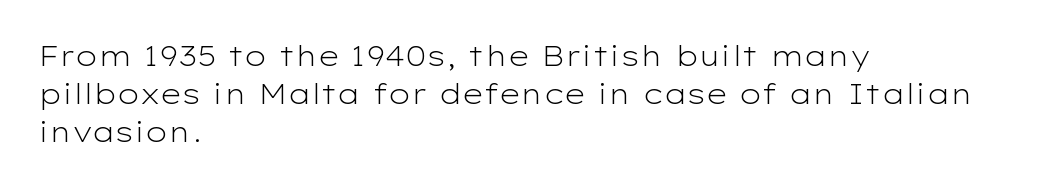
The image shows 28 px light, wide sans-serif type, upright; set left-aligned, normal line spacing (1.36x), normal letter spacing, not underlined; low stroke contrast and a medium x-height.
